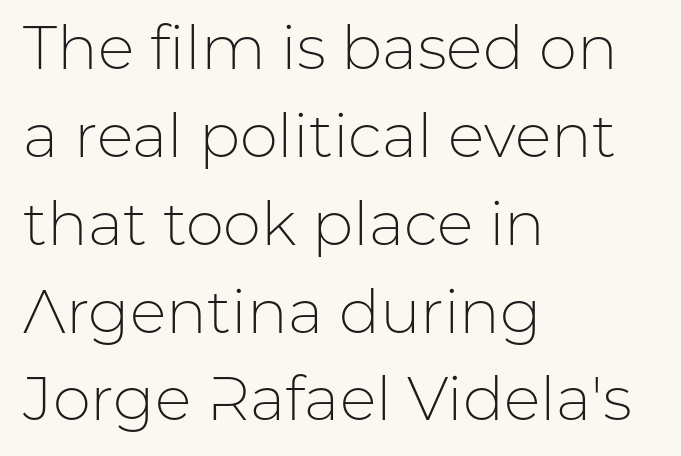
Q: Is the text bold? A: No.
Q: Is the text italic (slanted)? A: No, it is upright.
Q: Is the typeface a serif or a sans-serif typeface? A: Sans-serif.
Q: Is the text underlined? A: No.
Q: How is the paragraph aligned? A: Left-aligned.
Q: Is the spacing between letters normal or unusually wide? A: Normal.
Q: Is the spacing between lines tight, normal or loose? A: Normal.
Q: Width (condensed, normal, or wide)? A: Normal.
Q: Stroke contrast? A: Low.
Q: x-height? A: Medium.
Q: Monospaced? A: No.
